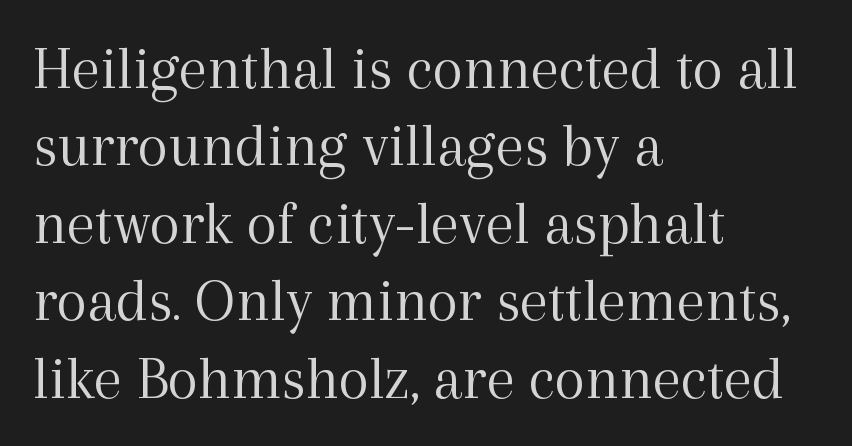
{"serif": "yes", "italic": "no", "bold": "no", "weight": "light", "width": "normal", "x_height": "medium", "monospaced": "no", "underline": "no", "align": "left", "line_spacing_ratio": 1.23, "letter_spacing": "normal", "letter_spacing_em": 0.0, "glyph_px": 63}
